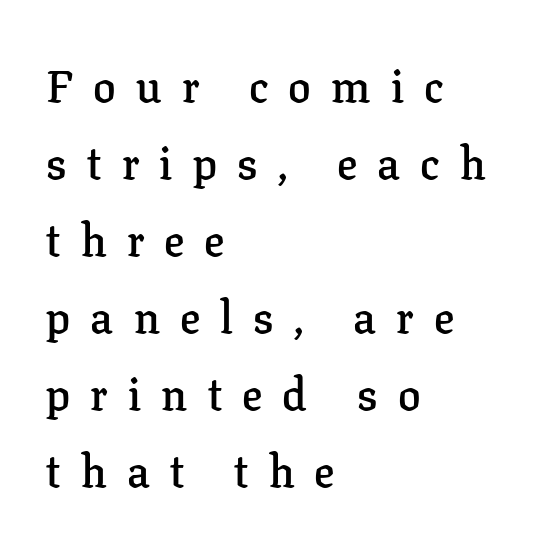
{"serif": "yes", "italic": "no", "bold": "semi", "weight": "semibold", "width": "normal", "stroke_contrast": "low", "x_height": "medium", "monospaced": "no", "underline": "no", "align": "left", "line_spacing_ratio": 1.71, "letter_spacing": "wide", "letter_spacing_em": 0.45, "glyph_px": 45}
